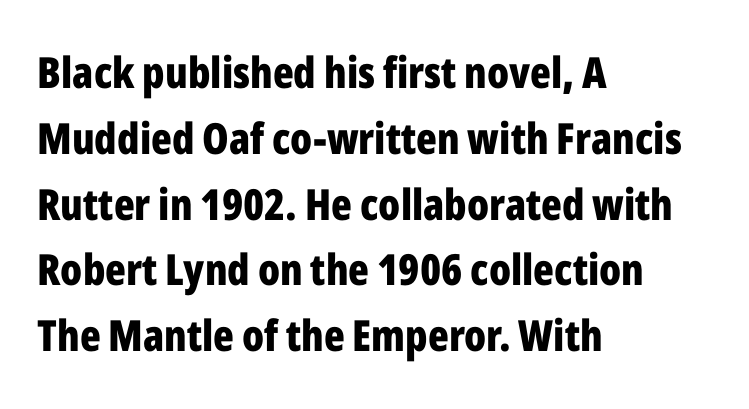
{"serif": "no", "italic": "no", "bold": "yes", "weight": "bold", "width": "condensed", "stroke_contrast": "low", "x_height": "medium", "monospaced": "no", "underline": "no", "align": "left", "line_spacing": "normal", "line_spacing_ratio": 1.53, "letter_spacing": "normal", "letter_spacing_em": 0.0, "glyph_px": 43}
